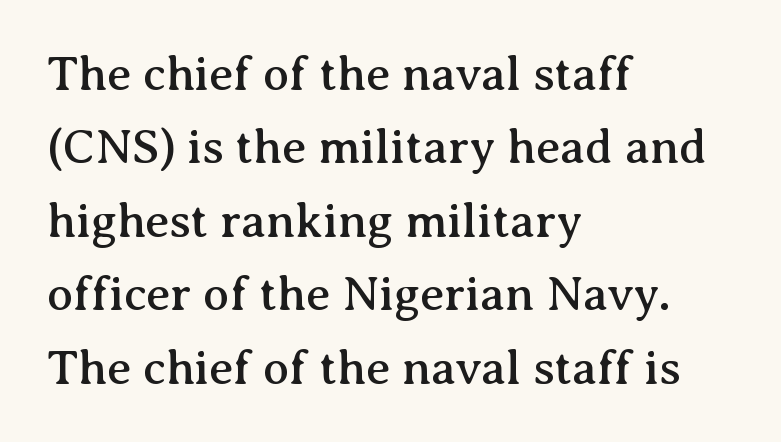
Q: Is the text italic (slanted)? A: No, it is upright.
Q: Is the typeface a serif or a sans-serif typeface? A: Serif.
Q: Is the text underlined? A: No.
Q: How is the paragraph aligned? A: Left-aligned.
Q: Is the spacing between letters normal or unusually wide? A: Normal.
Q: Is the spacing between lines tight, normal or loose? A: Normal.
Q: Width (condensed, normal, or wide)? A: Normal.
Q: Stroke contrast? A: Medium.
Q: x-height? A: Medium.
Q: Monospaced? A: No.
